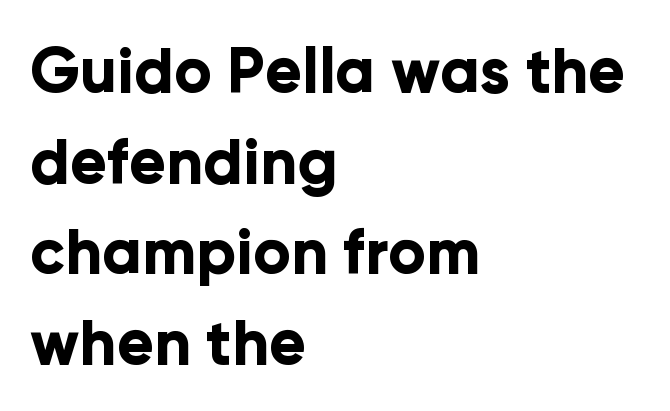
Q: Is the text bold? A: Yes.
Q: Is the text italic (slanted)? A: No, it is upright.
Q: Is the typeface a serif or a sans-serif typeface? A: Sans-serif.
Q: Is the text underlined? A: No.
Q: How is the paragraph aligned? A: Left-aligned.
Q: Is the spacing between letters normal or unusually wide? A: Normal.
Q: Is the spacing between lines tight, normal or loose? A: Normal.
Q: Width (condensed, normal, or wide)? A: Normal.
Q: Stroke contrast? A: Low.
Q: x-height? A: Medium.
Q: Monospaced? A: No.
